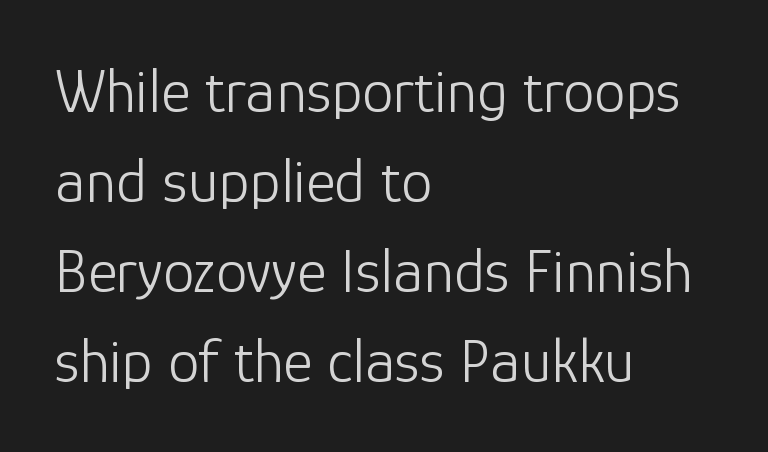
These glyphs show unthickened strokes, regular width or finer. Looks like regular typesetting: each glyph gets only the width it needs. The letters carry no serifs — their stems end cleanly without finishing strokes. Honestly, the row spacing looks completely unremarkable. Italic? Not at all — the glyphs are vertical. The paragraph shown leans on its left margin.
